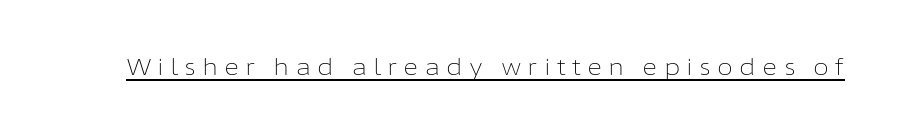
Has an underline been added? It has. Someone cranked the tracking dial way up on this one. Is there any slant? The stems are plumb. Weight class: somewhere from thin through regular.
